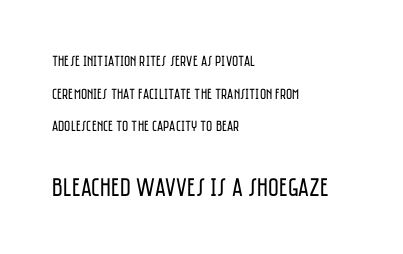
{"italic": "no", "bold": "no", "underline": "no", "align": "left", "line_spacing": "loose", "line_spacing_ratio": 2.18, "letter_spacing": "normal", "letter_spacing_em": 0.0, "larger_block": "second", "size_ratio": 1.73, "glyph_px": 26}
